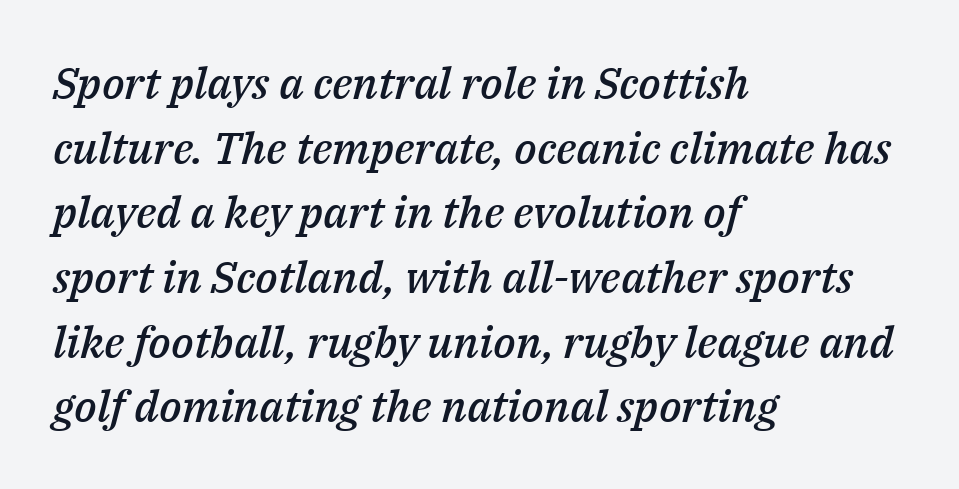
Style check: oblique. The passage shown is not underscored anywhere. Layout note: lines flush left. You could not count columns in this text — the font is proportionally spaced. In terms of letterspacing, this is plain default setting.
